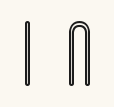
Q: Is the text italic (slanted)? A: No, it is upright.
Q: Is the text underlined? A: No.
Q: Is the spacing between letters normal or unusually wide? A: Unusually wide.
Q: Width (condensed, normal, or wide)? A: Condensed.
Q: x-height? A: Large.
Q: Monospaced? A: No.
